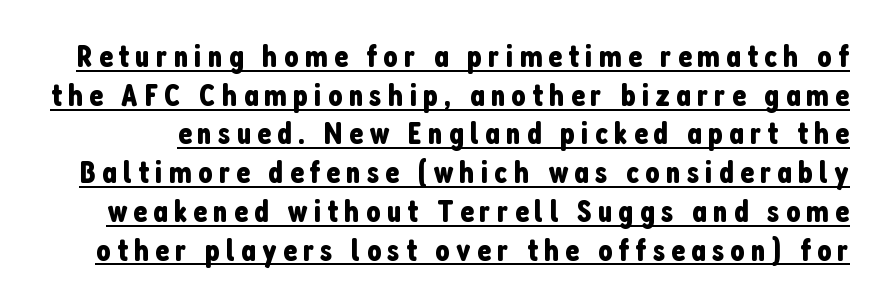
The image shows 32 px condensed sans-serif type, upright; set line spacing 1.21x, underlined; low stroke contrast and a medium x-height.
